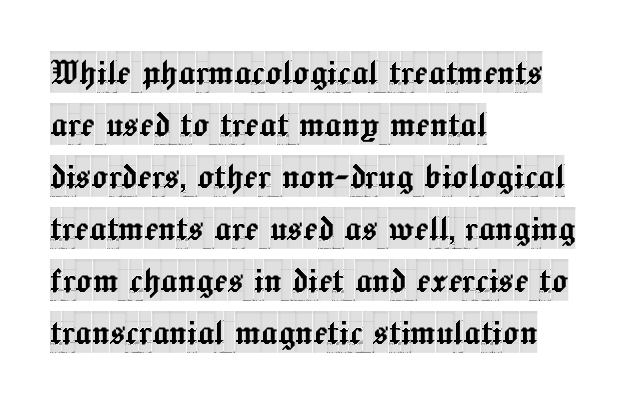
{"serif": "yes", "italic": "no", "width": "condensed", "x_height": "large", "monospaced": "no", "underline": "no", "align": "left", "line_spacing_ratio": 1.24, "letter_spacing": "normal", "letter_spacing_em": 0.0, "glyph_px": 42}
